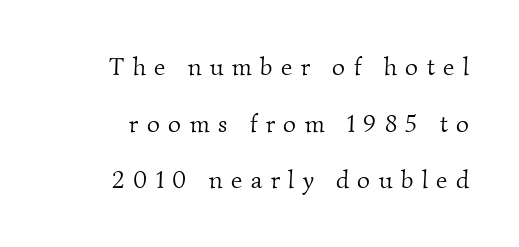
Q: Is the text bold? A: No.
Q: Is the text underlined? A: No.
Q: Is the spacing between letters normal or unusually wide? A: Unusually wide.
Q: Is the spacing between lines tight, normal or loose? A: Loose.
